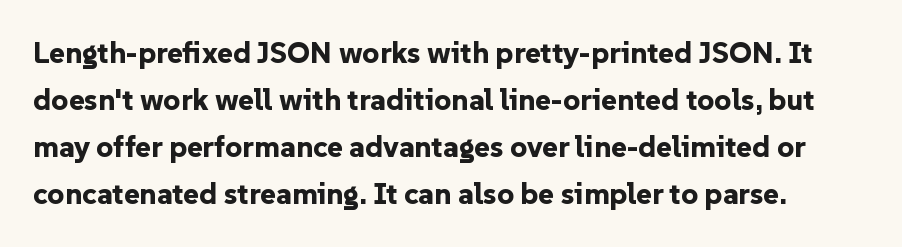
The image shows 30 px bold sans-serif type, upright; set normal line spacing (1.57x), normal letter spacing, not underlined; low stroke contrast and a medium x-height.
